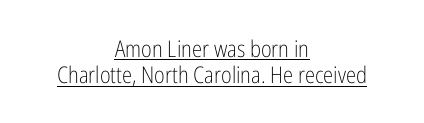
The image shows 23 px text type, upright; set centered, tight line spacing (1.15x), normal letter spacing, underlined.
